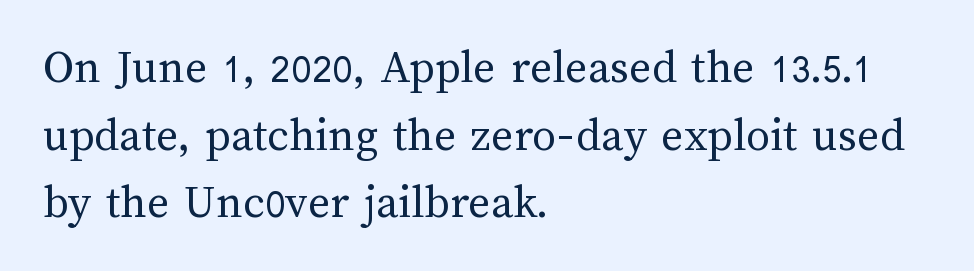
The specimen reads as upright at a glance. Descenders hang freely into open space. This reads as an unemphasized weight, regular at the heaviest. These lines are set flush left with a ragged right edge. Spacing between characters is what you'd get straight out of the box. Line spacing here is normal.
